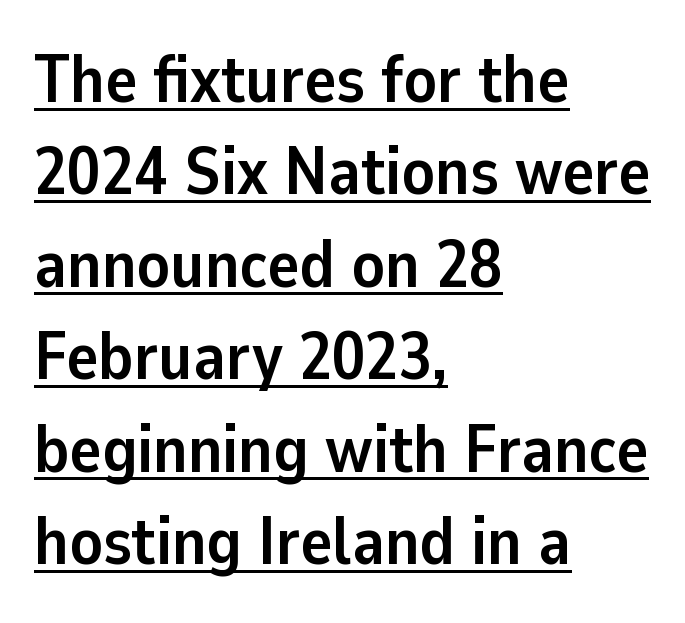
Q: Is the text bold? A: Yes.
Q: Is the text italic (slanted)? A: No, it is upright.
Q: Is the typeface a serif or a sans-serif typeface? A: Sans-serif.
Q: Is the text underlined? A: Yes.
Q: How is the paragraph aligned? A: Left-aligned.
Q: Is the spacing between letters normal or unusually wide? A: Normal.
Q: Is the spacing between lines tight, normal or loose? A: Normal.
Q: Width (condensed, normal, or wide)? A: Normal.
Q: Stroke contrast? A: Low.
Q: x-height? A: Medium.
Q: Monospaced? A: No.
